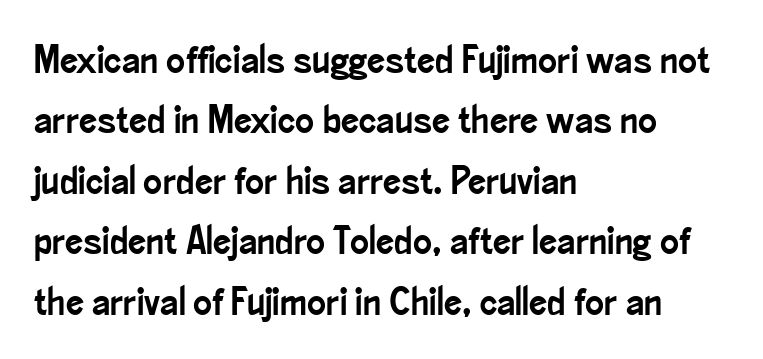
This rendering employs a face without finishing strokes, i.e., a sans-serif. Reading down the block, your eye returns to a fixed left position each line. Character widths vary here, with narrow letters taking less room than wide ones. Nothing unusual about the tracking: characters are spaced as the font intends. Ascenders rise straight up at ninety degrees. Vertically, the passage feels balanced, rows spaced as you'd expect.
